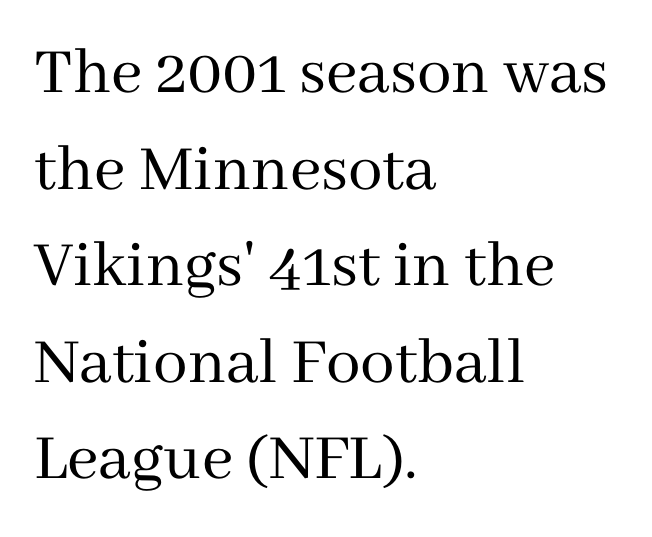
{"serif": "yes", "italic": "no", "bold": "no", "weight": "regular", "width": "normal", "stroke_contrast": "medium", "x_height": "medium", "monospaced": "no", "underline": "no", "align": "left", "line_spacing": "normal", "line_spacing_ratio": 1.4, "letter_spacing": "normal", "letter_spacing_em": 0.0, "glyph_px": 69}
